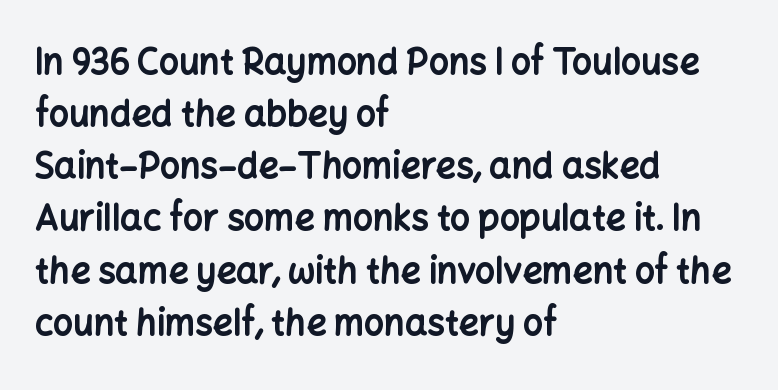
Q: Is the text bold? A: Yes.
Q: Is the text italic (slanted)? A: No, it is upright.
Q: Is the typeface a serif or a sans-serif typeface? A: Sans-serif.
Q: Is the text underlined? A: No.
Q: How is the paragraph aligned? A: Left-aligned.
Q: Is the spacing between letters normal or unusually wide? A: Normal.
Q: Is the spacing between lines tight, normal or loose? A: Normal.
Q: Width (condensed, normal, or wide)? A: Normal.
Q: Stroke contrast? A: Low.
Q: x-height? A: Medium.
Q: Monospaced? A: No.
